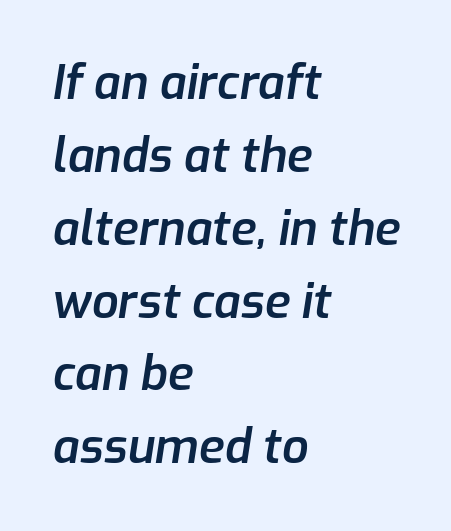
Q: Is the text bold? A: Semi-bold.
Q: Is the text italic (slanted)? A: Yes, it leans right by about 9 degrees.
Q: Is the text underlined? A: No.
Q: How is the paragraph aligned? A: Left-aligned.
Q: Is the spacing between letters normal or unusually wide? A: Normal.
Q: Is the spacing between lines tight, normal or loose? A: Normal.
Q: Width (condensed, normal, or wide)? A: Normal.
Q: Stroke contrast? A: Low.
Q: x-height? A: Medium.
Q: Monospaced? A: No.
